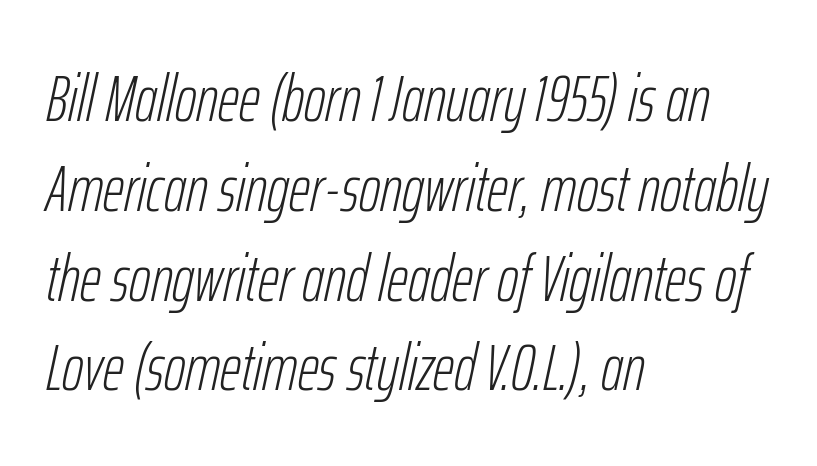
{"italic": "yes", "lean": "right", "slant_degrees": 12, "bold": "no", "weight": "light", "width": "condensed", "stroke_contrast": "low", "x_height": "medium", "monospaced": "no", "underline": "no", "align": "left", "line_spacing": "normal", "line_spacing_ratio": 1.36, "letter_spacing": "normal", "letter_spacing_em": 0.0, "glyph_px": 66}
